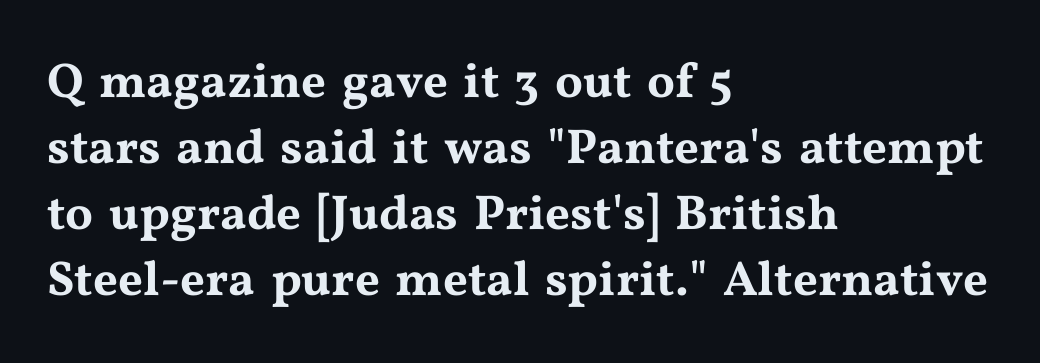
You could not count columns in this text — the font is proportionally spaced. Summary of vertical rhythm: regular, with standard interline spacing. Honestly, there is no underline to notice here at all. The gaps between neighbouring characters are ordinary and unremarkable. Horizontal alignment here is leftward, the default for most running prose. Serifs: yes, visible at the terminals of the letterforms.
